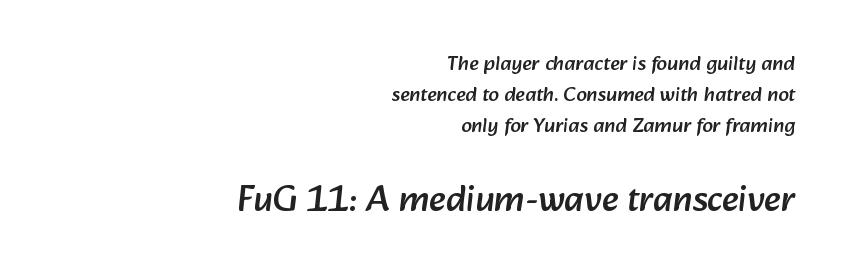
In terms of leading, this rendering sits right in the middle. The letterforms sit shoulder to shoulder at normal distance. Serif or sans? Sans — the stroke terminals are bare. These lines are rendered in a variable-pitch font. Reading down the block, your eye finds every line finishing at a fixed right position. Lines of text with bare space underneath.
